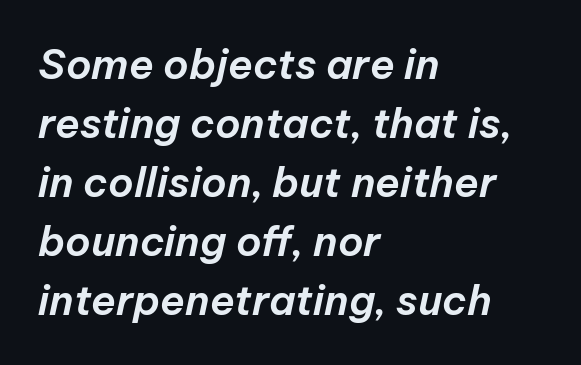
The image shows 41 px text type, italic (leaning right); set left-aligned, normal line spacing (1.44x), normal letter spacing, not underlined; low stroke contrast and a medium x-height.
